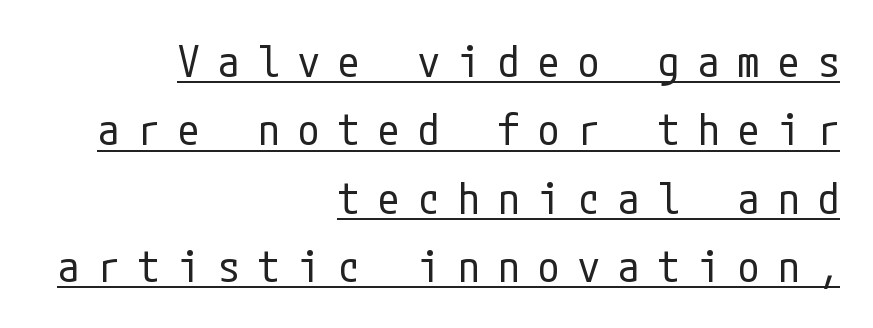
The line-height multiplier appears to be the usual default. A typesetter would mark this as roman, not italic. In designer terms, the underline attribute is active on this setting. The passage shown is not bold in any degree.
